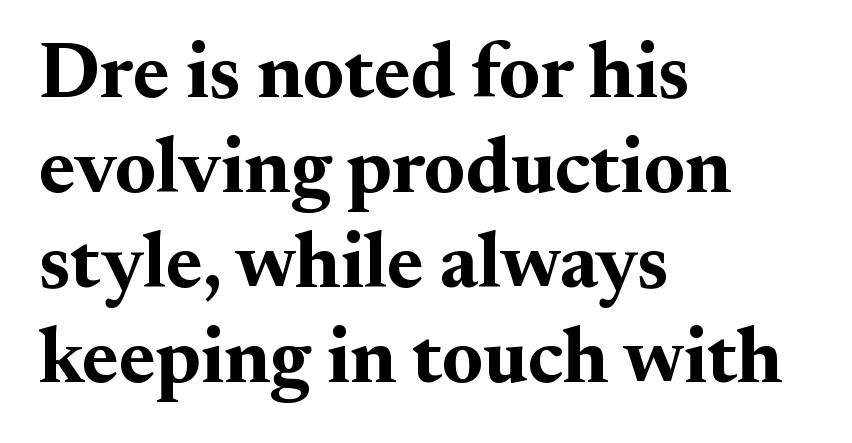
The type family on display is of the serif kind. Posture: straight, roman, zero tilt. Looks like regular typesetting: each glyph gets only the width it needs. Emphasis by weight is at full strength: bold.
